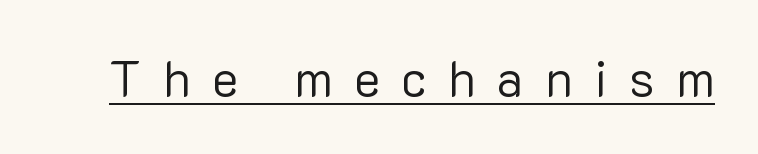
Short note: letters widely spaced. The glyphs are accompanied by a horizontal stroke just below them. Varying glyph widths throughout — classic text-font behaviour. The characters are drawn with everyday or finer stroke widths. The typeface chosen for these lines omits serifs. This sample uses an upright cut, with every glyph sitting square on the baseline.
